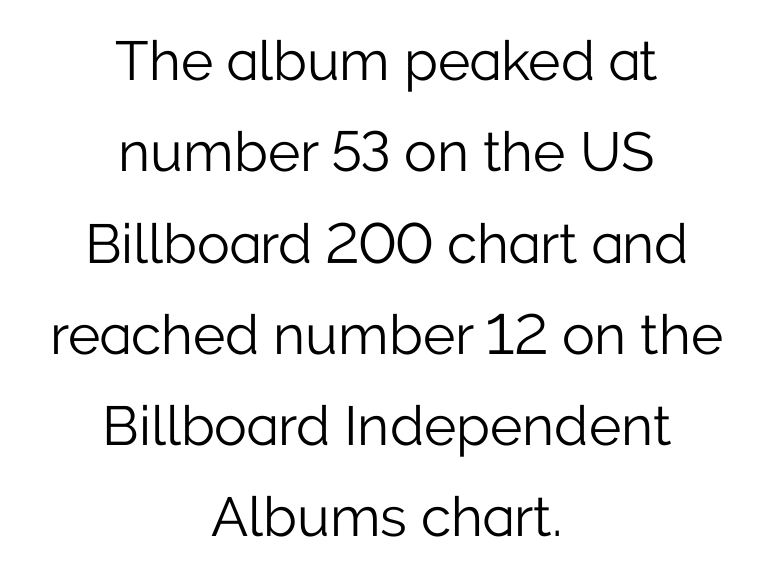
{"serif": "no", "italic": "no", "bold": "no", "weight": "light", "width": "normal", "stroke_contrast": "low", "x_height": "medium", "monospaced": "no", "underline": "no", "align": "center", "line_spacing": "normal", "line_spacing_ratio": 1.66, "letter_spacing": "normal", "letter_spacing_em": 0.0, "glyph_px": 55}
